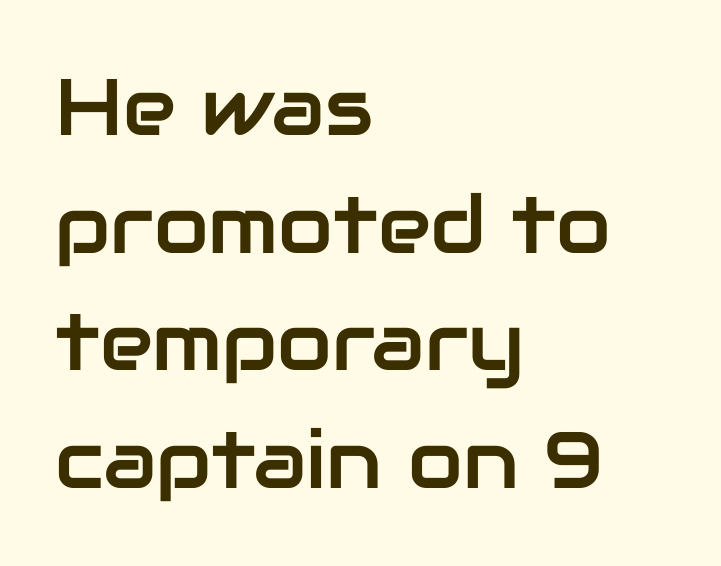
Q: Is the text italic (slanted)? A: No, it is upright.
Q: Is the typeface a serif or a sans-serif typeface? A: Sans-serif.
Q: Is the text underlined? A: No.
Q: How is the paragraph aligned? A: Left-aligned.
Q: Is the spacing between letters normal or unusually wide? A: Normal.
Q: Is the spacing between lines tight, normal or loose? A: Normal.
Q: Width (condensed, normal, or wide)? A: Normal.
Q: Stroke contrast? A: Low.
Q: x-height? A: Medium.
Q: Monospaced? A: No.
